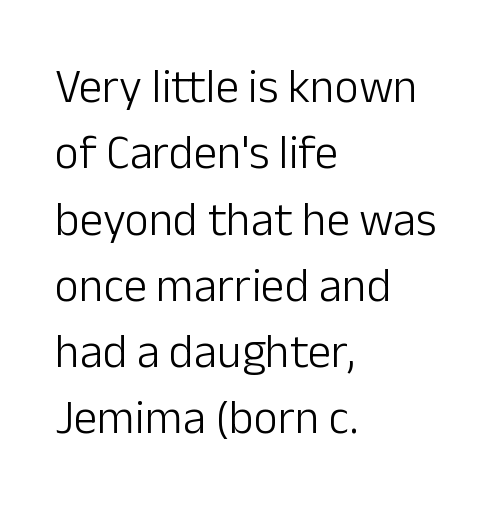
{"serif": "no", "italic": "no", "bold": "no", "weight": "light", "width": "normal", "stroke_contrast": "low", "x_height": "medium", "monospaced": "no", "underline": "no", "align": "left", "line_spacing": "normal", "line_spacing_ratio": 1.41, "letter_spacing": "normal", "letter_spacing_em": 0.0, "glyph_px": 47}
